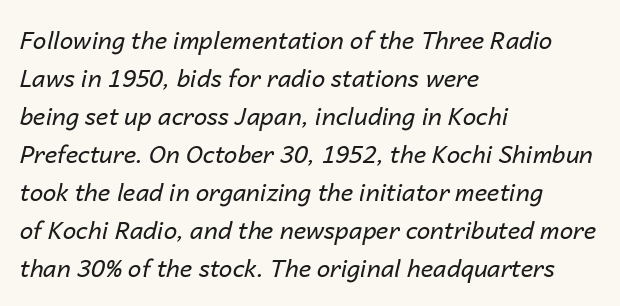
The image shows 24 px text type, italic (leaning right); set left-aligned, normal line spacing (1.58x), normal letter spacing, not underlined.
